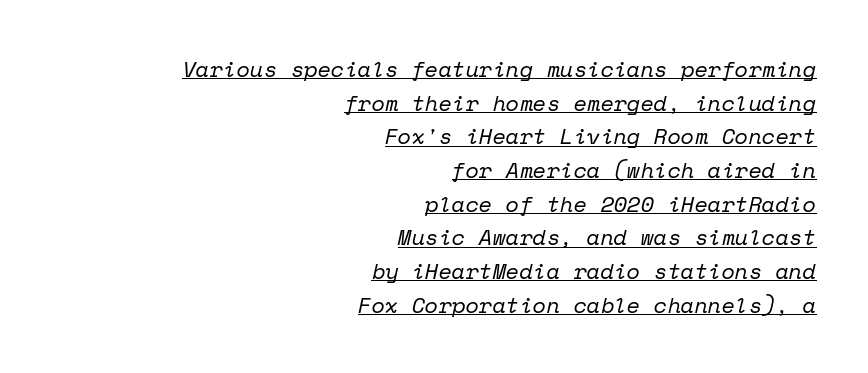
Q: Is the text bold? A: No.
Q: Is the text italic (slanted)? A: Yes, it leans right by about 12 degrees.
Q: Is the text underlined? A: Yes.
Q: How is the paragraph aligned? A: Right-aligned.
Q: Is the spacing between letters normal or unusually wide? A: Normal.
Q: Is the spacing between lines tight, normal or loose? A: Normal.
